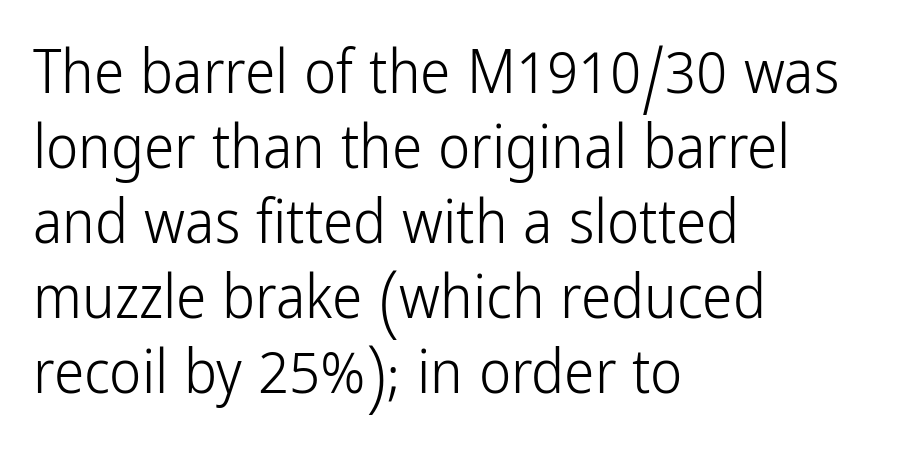
The image shows 61 px light, condensed sans-serif type, upright; set left-aligned, line spacing 1.23x, normal letter spacing, not underlined; low stroke contrast and a medium x-height.
